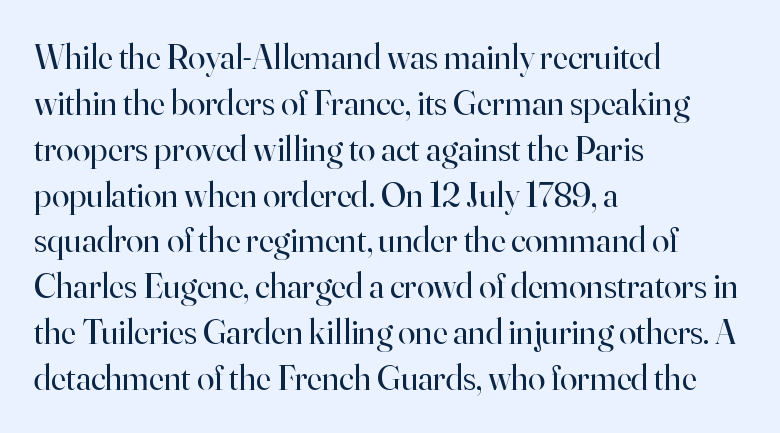
The cut favours lightness, reaching ordinary text weight at its darkest. Proportional: the letters do not fall into vertical columns. A serif font was chosen for this passage. Leading: standard. The letters stand straight up with perfectly vertical stems.
